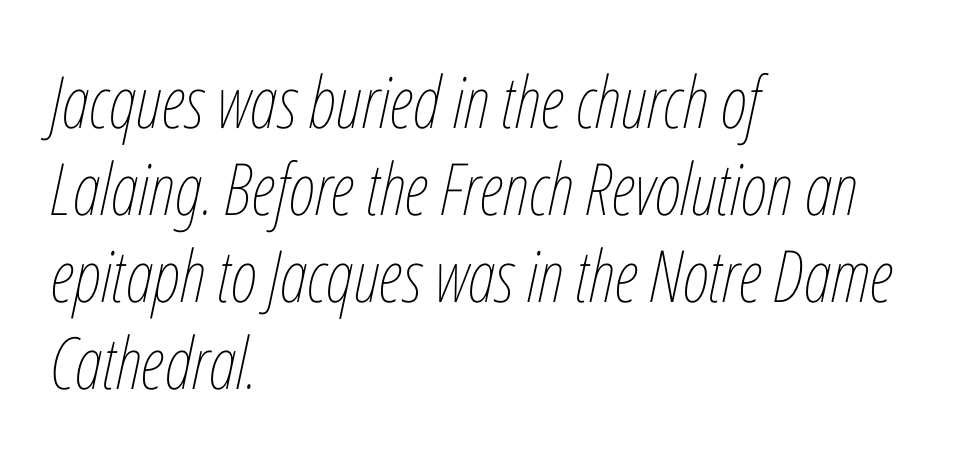
The foot of each line stays bare and open. Quick note: italic. The passage shown is not bold in any degree. Spacing verdict: proportional, widths tailored to each character. The lines are quadded left. The tracking reads as untouched default to a designer's eye.
